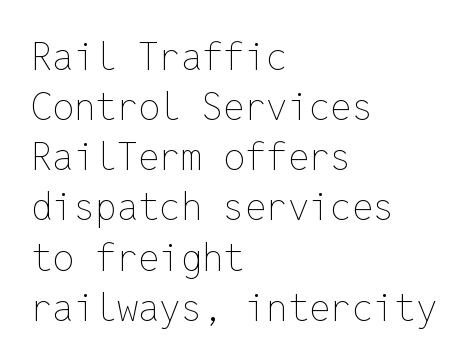
Q: Is the text bold? A: No.
Q: Is the text italic (slanted)? A: No, it is upright.
Q: Is the text underlined? A: No.
Q: How is the paragraph aligned? A: Left-aligned.
Q: Is the spacing between letters normal or unusually wide? A: Normal.
Q: Is the spacing between lines tight, normal or loose? A: Normal.
Q: Width (condensed, normal, or wide)? A: Normal.
Q: Stroke contrast? A: Low.
Q: x-height? A: Medium.
Q: Monospaced? A: Yes.
